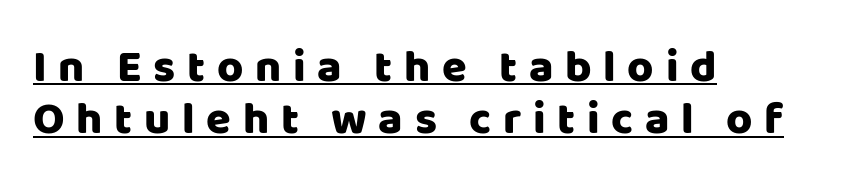
The image shows 45 px sans-serif type, upright; set left-aligned, line spacing 1.16x, unusually wide letter spacing (+0.26 em), underlined; low stroke contrast and a large x-height.
